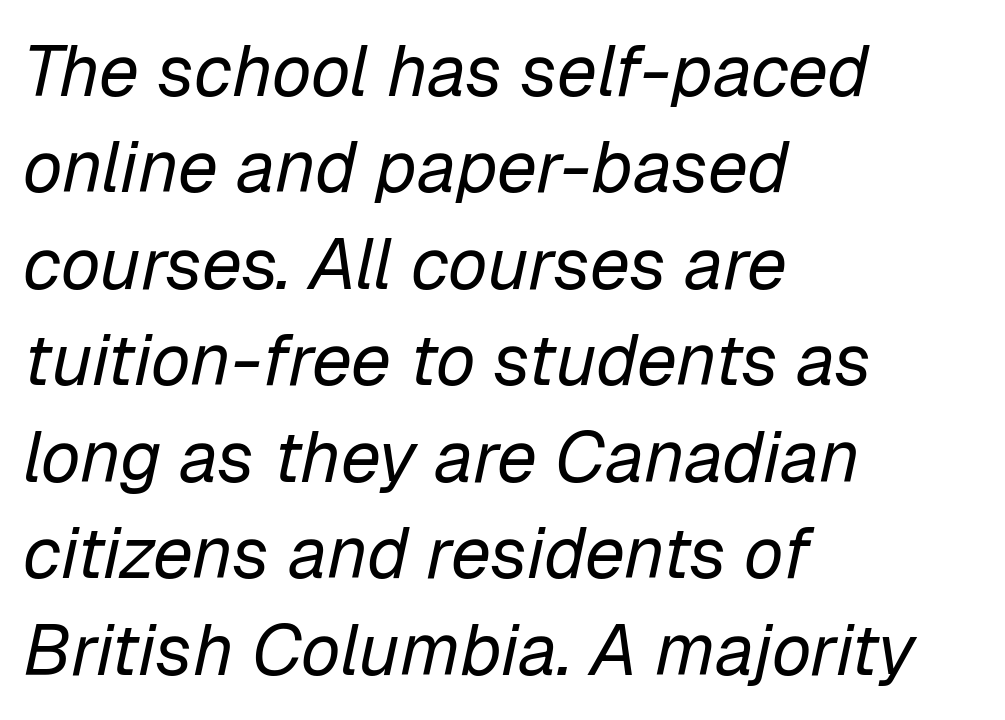
The image shows 72 px regular-weight type, italic (leaning right); set left-aligned, normal line spacing (1.34x), normal letter spacing, not underlined; low stroke contrast and a medium x-height.
